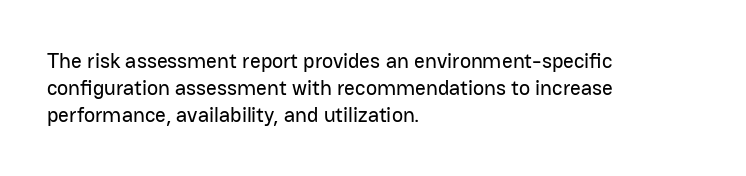
The image shows 21 px text type, upright; set left-aligned, normal line spacing (1.28x), normal letter spacing, not underlined.
